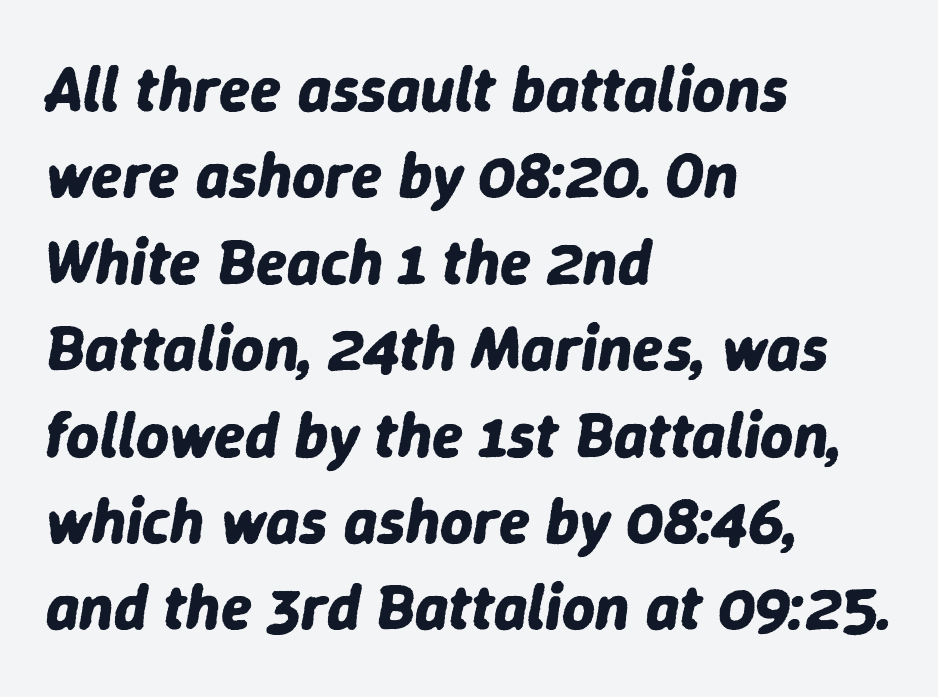
{"italic": "yes", "lean": "right", "slant_degrees": 9, "bold": "yes", "weight": "bold", "width": "normal", "stroke_contrast": "low", "x_height": "medium", "monospaced": "no", "underline": "no", "align": "left", "line_spacing": "normal", "line_spacing_ratio": 1.35, "letter_spacing": "normal", "letter_spacing_em": 0.0, "glyph_px": 64}
